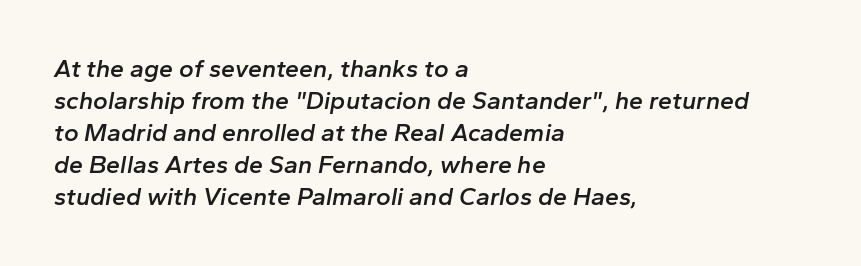
{"italic": "yes", "lean": "right", "slant_degrees": 10, "bold": "semi", "underline": "no", "align": "left", "line_spacing": "normal", "line_spacing_ratio": 1.28, "letter_spacing": "normal", "letter_spacing_em": 0.0, "glyph_px": 25}
